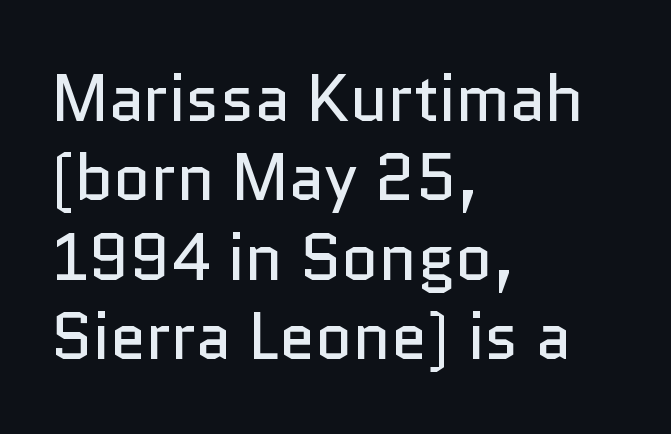
Honestly, the letter spacing is just normal — you wouldn't notice it. A typesetter would call this proportional, since set widths differ per character. The characters are drawn with everyday or finer stroke widths. In terms of letterform style, serifs are entirely absent. These lines are set flush left with a ragged right edge. The specimen omits any rule beneath the text block's lines.
